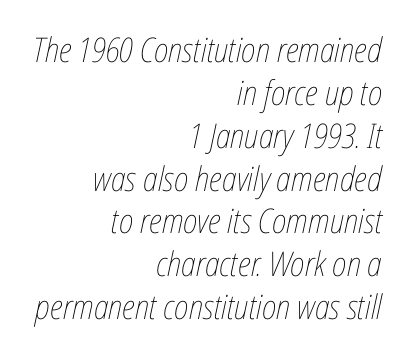
Underlining? Definitely not there. The specimen reads as italic at a glance. The ragged edge is on the left, which tells us the setting is flush right. Vertical stems look standard width or narrower in stroke.
